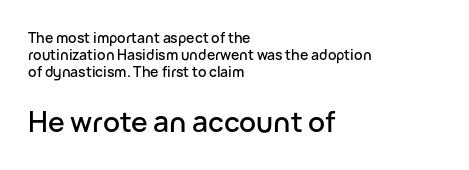
The image shows 28 px sans-serif type, upright; set left-aligned, line spacing 1.23x, normal letter spacing, not underlined; the second (bottom) block is 2.0x larger; low stroke contrast and a medium x-height.
